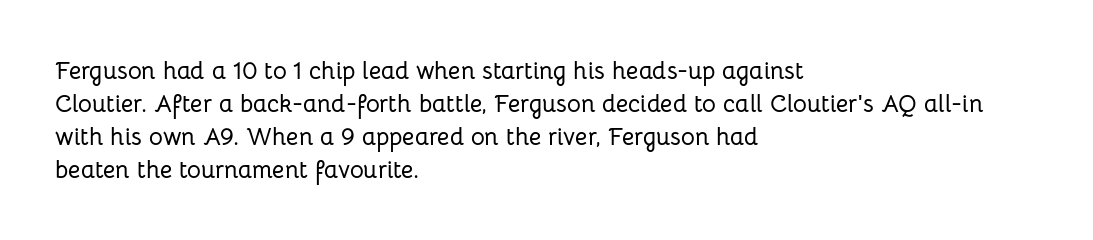
The image shows 24 px text type, upright; set left-aligned, normal line spacing (1.37x), normal letter spacing, not underlined.
